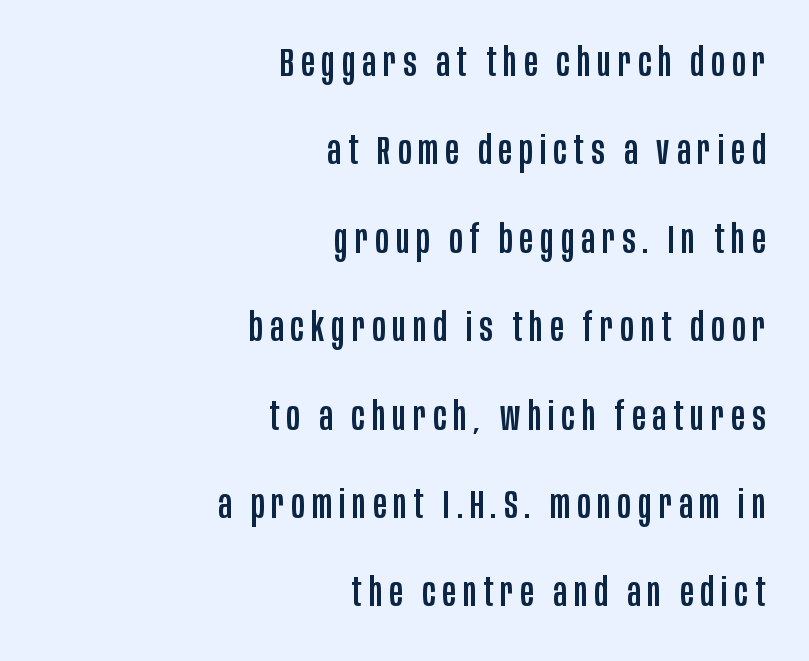
{"serif": "no", "italic": "no", "width": "condensed", "stroke_contrast": "low", "x_height": "large", "monospaced": "no", "underline": "no", "align": "right", "line_spacing": "loose", "line_spacing_ratio": 2.21, "glyph_px": 40}
